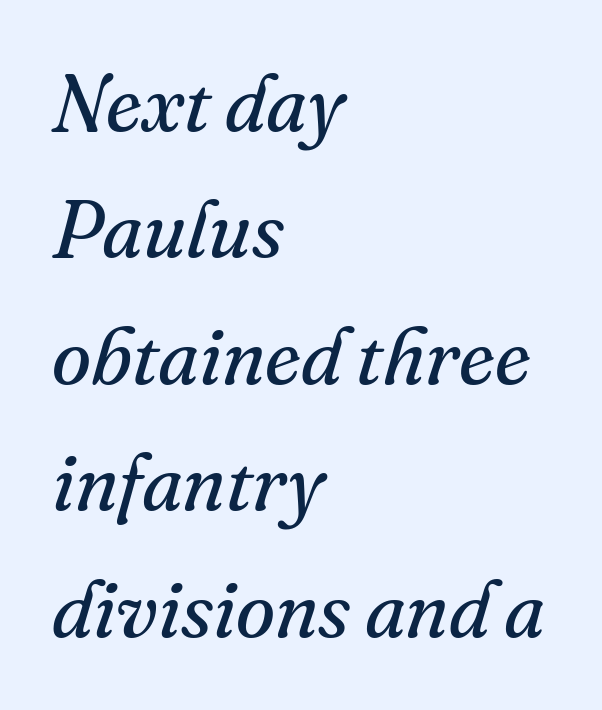
Q: Is the text bold? A: No.
Q: Is the text italic (slanted)? A: Yes, it leans right by about 16 degrees.
Q: Is the typeface a serif or a sans-serif typeface? A: Serif.
Q: Is the text underlined? A: No.
Q: How is the paragraph aligned? A: Left-aligned.
Q: Is the spacing between letters normal or unusually wide? A: Normal.
Q: Is the spacing between lines tight, normal or loose? A: Normal.
Q: Width (condensed, normal, or wide)? A: Normal.
Q: Stroke contrast? A: Medium.
Q: x-height? A: Small.
Q: Monospaced? A: No.
